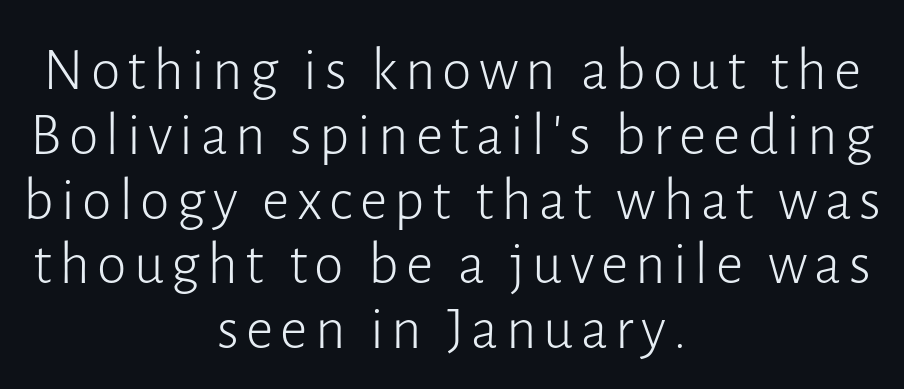
{"serif": "no", "italic": "no", "bold": "no", "weight": "light", "width": "normal", "stroke_contrast": "low", "x_height": "medium", "monospaced": "no", "underline": "no", "align": "center", "line_spacing": "tight", "line_spacing_ratio": 1.08, "glyph_px": 60}
